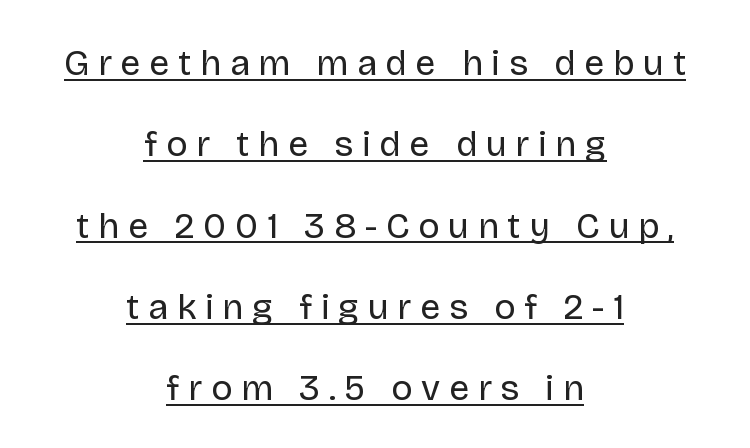
{"serif": "no", "italic": "no", "bold": "no", "weight": "regular", "width": "normal", "stroke_contrast": "low", "x_height": "large", "monospaced": "no", "underline": "yes", "align": "center", "line_spacing": "loose", "line_spacing_ratio": 2.26, "letter_spacing": "wide", "letter_spacing_em": 0.24, "glyph_px": 36}
